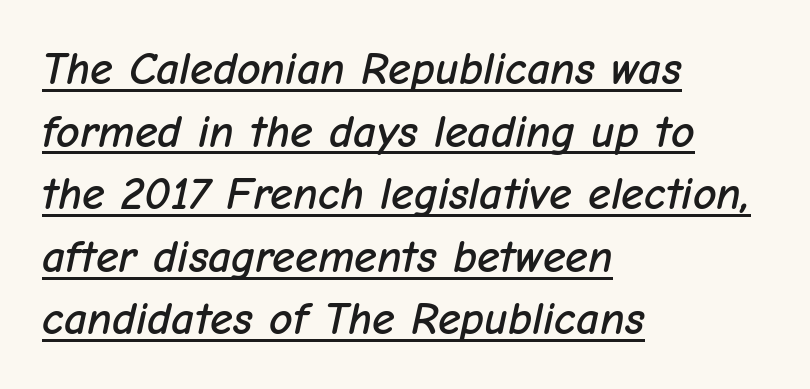
Q: Is the text italic (slanted)? A: Yes, it leans right by about 12 degrees.
Q: Is the text underlined? A: Yes.
Q: How is the paragraph aligned? A: Left-aligned.
Q: Is the spacing between letters normal or unusually wide? A: Normal.
Q: Is the spacing between lines tight, normal or loose? A: Normal.
Q: Width (condensed, normal, or wide)? A: Normal.
Q: Stroke contrast? A: Low.
Q: x-height? A: Medium.
Q: Monospaced? A: No.
